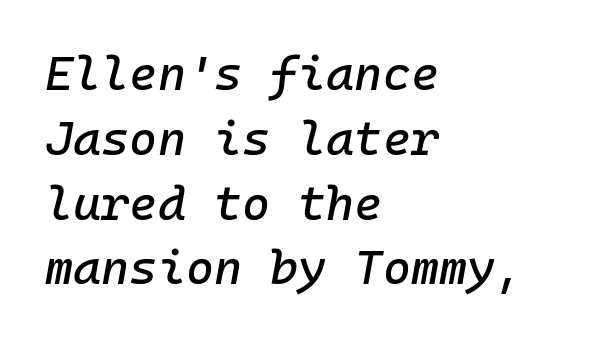
Q: Is the text italic (slanted)? A: Yes, it leans right by about 10 degrees.
Q: Is the text underlined? A: No.
Q: How is the paragraph aligned? A: Left-aligned.
Q: Is the spacing between letters normal or unusually wide? A: Normal.
Q: Is the spacing between lines tight, normal or loose? A: Normal.
Q: Width (condensed, normal, or wide)? A: Normal.
Q: Stroke contrast? A: Low.
Q: x-height? A: Medium.
Q: Monospaced? A: Yes.
